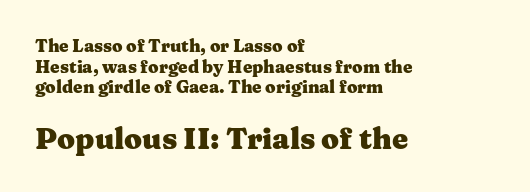
Q: Is the text bold? A: Yes.
Q: Is the text italic (slanted)? A: No, it is upright.
Q: Is the typeface a serif or a sans-serif typeface? A: Serif.
Q: Is the text underlined? A: No.
Q: How is the paragraph aligned? A: Left-aligned.
Q: Is the spacing between letters normal or unusually wide? A: Normal.
Q: Which block of text is set in a larger size, the first (top) or the second (bottom)? A: The second (bottom) one.
Q: Width (condensed, normal, or wide)? A: Wide.
Q: Stroke contrast? A: Medium.
Q: x-height? A: Medium.
Q: Monospaced? A: No.
